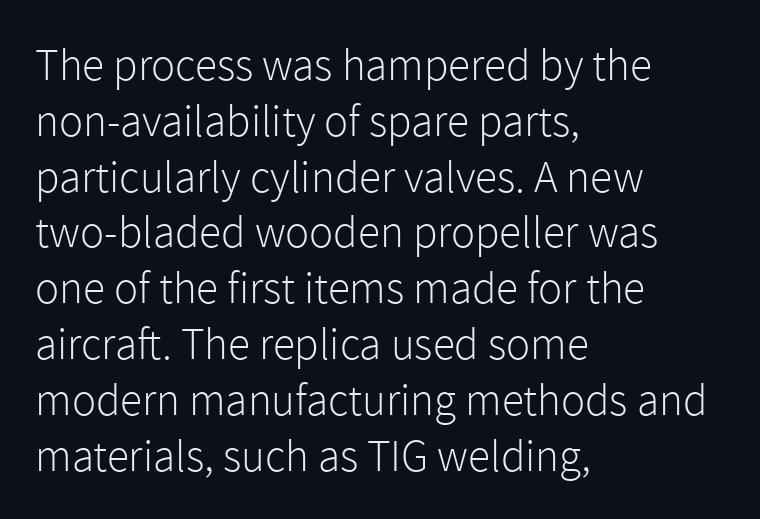
The image shows 45 px light sans-serif type, upright; set left-aligned, line spacing 1.24x, normal letter spacing, not underlined; a medium x-height.
